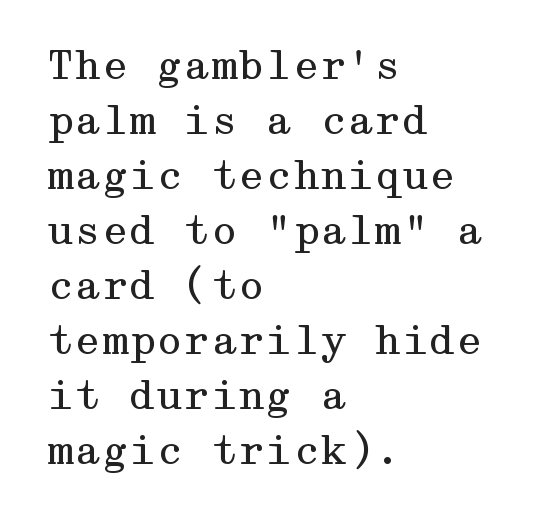
Only glyphs here, with clear space below each row. Glyph-to-glyph distance matches everyday printed text. Yep, those are serifs on the letters. Style check: upright. Stem width sits at or under what a default text font uses. If you measured baseline to baseline, you'd find a middling distance.
